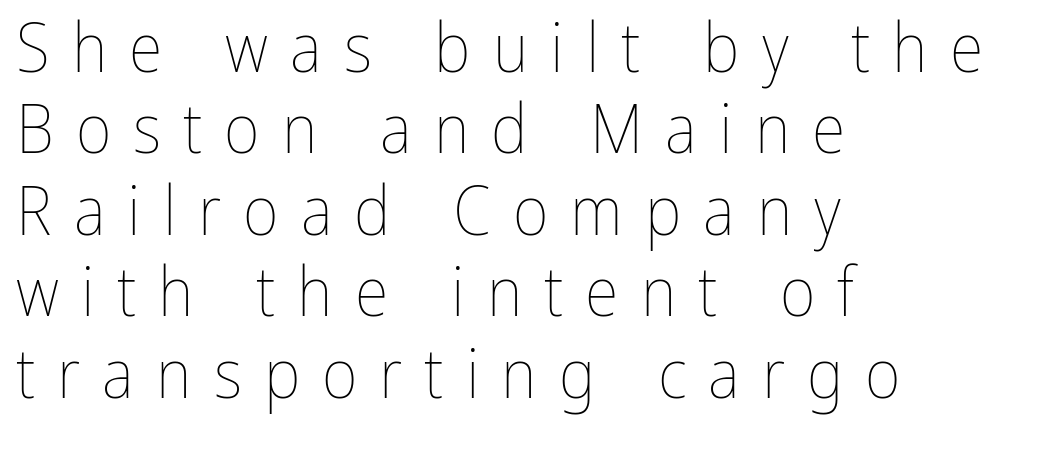
Q: Is the text bold? A: No.
Q: Is the text italic (slanted)? A: No, it is upright.
Q: Is the text underlined? A: No.
Q: How is the paragraph aligned? A: Left-aligned.
Q: Is the spacing between letters normal or unusually wide? A: Unusually wide.
Q: Width (condensed, normal, or wide)? A: Condensed.
Q: Stroke contrast? A: Low.
Q: x-height? A: Medium.
Q: Monospaced? A: No.
